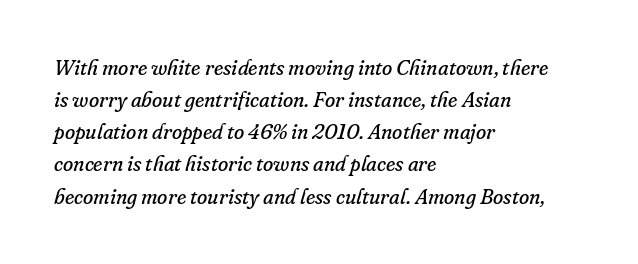
Q: Is the text bold? A: No.
Q: Is the text italic (slanted)? A: Yes, it leans right by about 16 degrees.
Q: Is the text underlined? A: No.
Q: How is the paragraph aligned? A: Left-aligned.
Q: Is the spacing between letters normal or unusually wide? A: Normal.
Q: Is the spacing between lines tight, normal or loose? A: Normal.
